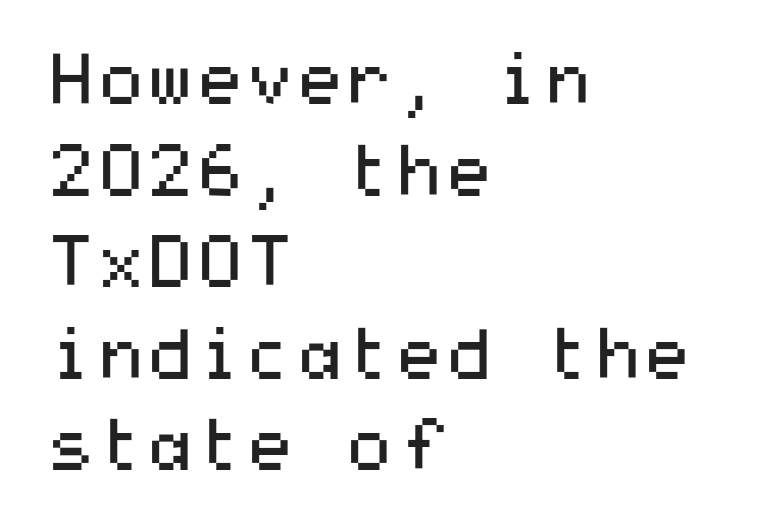
The image shows 71 px regular-weight, wide sans-serif type, upright; set left-aligned, normal line spacing (1.29x), normal letter spacing, not underlined; medium stroke contrast and a medium x-height.
